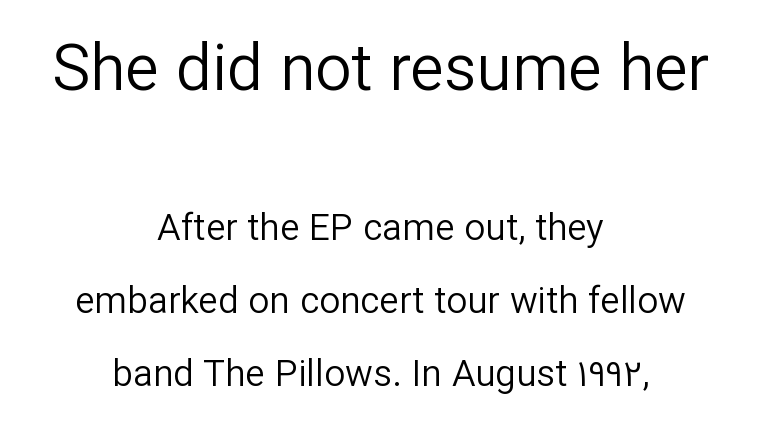
{"serif": "no", "italic": "no", "bold": "no", "weight": "regular", "width": "normal", "stroke_contrast": "low", "x_height": "medium", "monospaced": "no", "underline": "no", "align": "center", "line_spacing": "loose", "line_spacing_ratio": 1.98, "letter_spacing": "normal", "letter_spacing_em": 0.0, "larger_block": "first", "size_ratio": 1.73, "glyph_px": 64}
